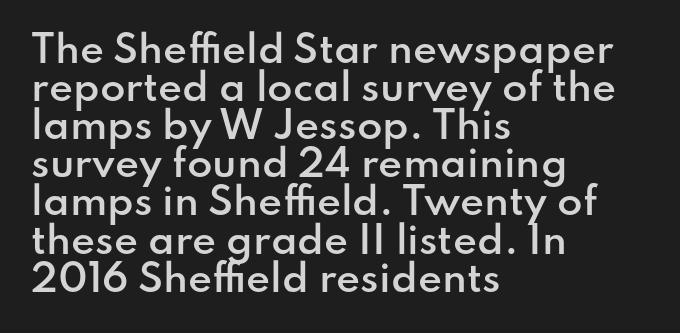
Q: Is the text bold? A: Semi-bold.
Q: Is the text italic (slanted)? A: No, it is upright.
Q: Is the typeface a serif or a sans-serif typeface? A: Sans-serif.
Q: Is the text underlined? A: No.
Q: How is the paragraph aligned? A: Left-aligned.
Q: Is the spacing between letters normal or unusually wide? A: Normal.
Q: Is the spacing between lines tight, normal or loose? A: Tight.
Q: Width (condensed, normal, or wide)? A: Normal.
Q: Stroke contrast? A: Low.
Q: x-height? A: Small.
Q: Monospaced? A: No.
